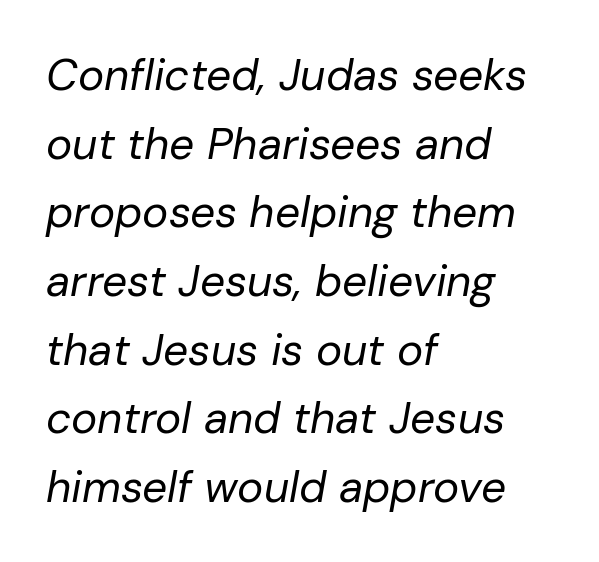
{"italic": "yes", "lean": "right", "slant_degrees": 10, "bold": "no", "weight": "regular", "width": "normal", "stroke_contrast": "low", "x_height": "medium", "monospaced": "no", "underline": "no", "align": "left", "line_spacing": "normal", "line_spacing_ratio": 1.56, "letter_spacing": "normal", "letter_spacing_em": 0.0, "glyph_px": 44}
